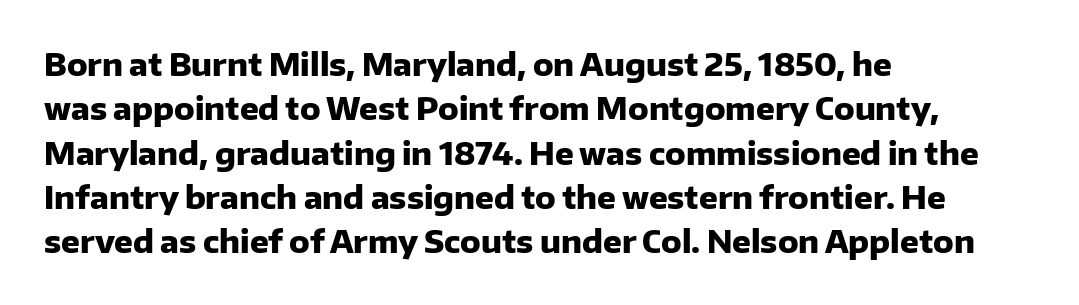
The passage shown is typed in a proportional face where columns would drift. The typesetter chose a ragged-right arrangement here. The foot of each line stays bare and open. Short note: letters normally spaced. This block has exactly the height ordinary leading produces.
